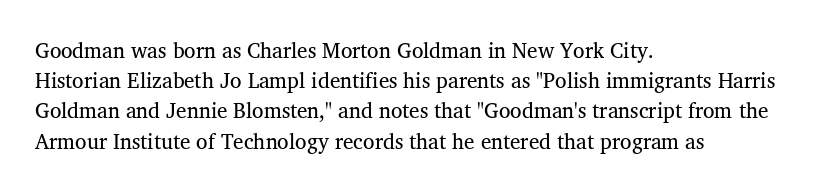
The image shows 21 px text type, upright; set left-aligned, normal line spacing (1.44x), normal letter spacing, not underlined.
